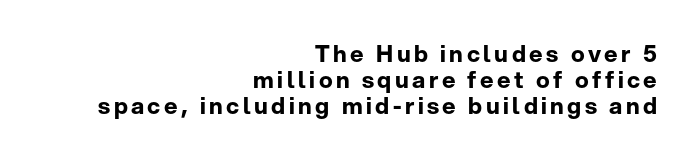
Q: Is the text bold? A: Yes.
Q: Is the text italic (slanted)? A: No, it is upright.
Q: Is the text underlined? A: No.
Q: How is the paragraph aligned? A: Right-aligned.
Q: Is the spacing between lines tight, normal or loose? A: Tight.
